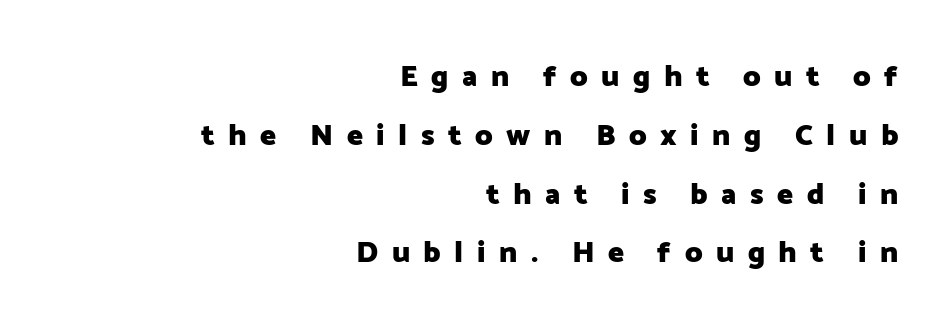
{"serif": "no", "italic": "no", "bold": "yes", "weight": "heavy", "width": "normal", "stroke_contrast": "low", "x_height": "medium", "monospaced": "no", "underline": "no", "align": "right", "line_spacing": "loose", "line_spacing_ratio": 1.96, "letter_spacing": "wide", "letter_spacing_em": 0.45, "glyph_px": 30}
